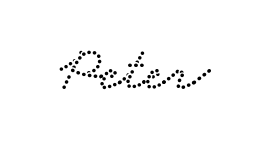
The image shows 64 px wide serif type; set normal letter spacing, not underlined; low stroke contrast and a small x-height.
